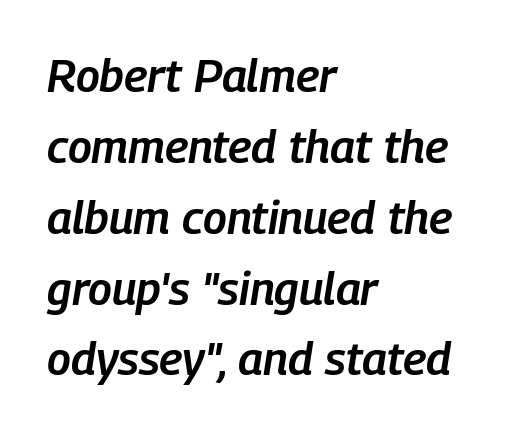
{"italic": "yes", "lean": "right", "slant_degrees": 9, "bold": "semi", "weight": "semibold", "width": "condensed", "stroke_contrast": "low", "x_height": "medium", "monospaced": "no", "underline": "no", "align": "left", "line_spacing": "normal", "line_spacing_ratio": 1.54, "letter_spacing": "normal", "letter_spacing_em": 0.0, "glyph_px": 46}
